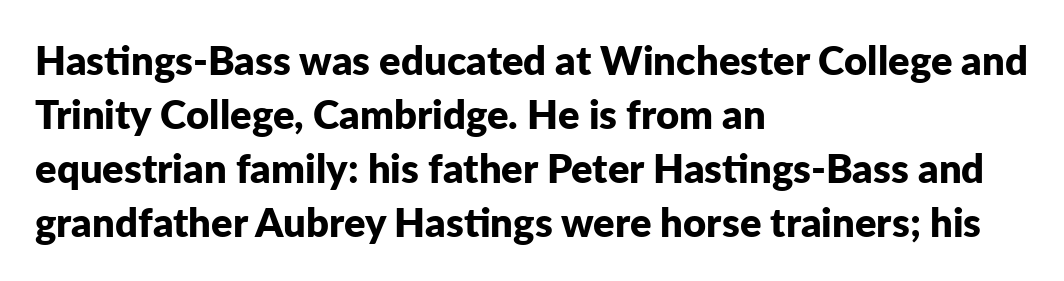
Q: Is the text bold? A: Yes.
Q: Is the text italic (slanted)? A: No, it is upright.
Q: Is the typeface a serif or a sans-serif typeface? A: Sans-serif.
Q: Is the text underlined? A: No.
Q: How is the paragraph aligned? A: Left-aligned.
Q: Is the spacing between letters normal or unusually wide? A: Normal.
Q: Is the spacing between lines tight, normal or loose? A: Normal.
Q: Width (condensed, normal, or wide)? A: Normal.
Q: Stroke contrast? A: Low.
Q: x-height? A: Medium.
Q: Monospaced? A: No.
